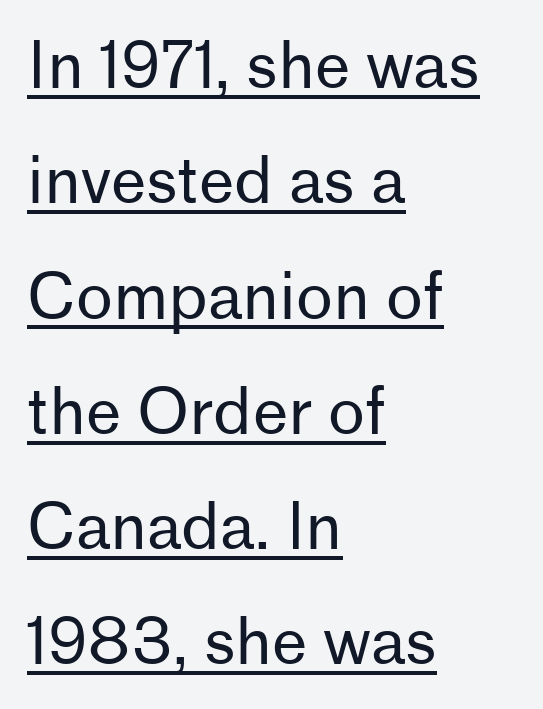
The image shows 63 px regular-weight sans-serif type, upright; set left-aligned, line spacing 1.83x, normal letter spacing, underlined; low stroke contrast and a medium x-height.
